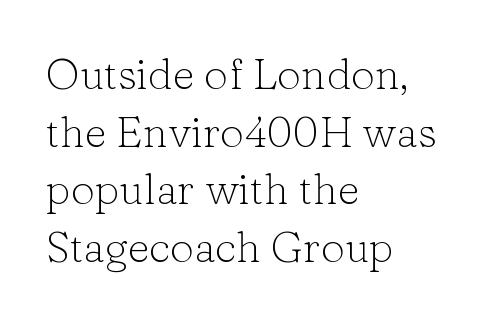
{"serif": "yes", "italic": "no", "bold": "no", "weight": "light", "width": "normal", "stroke_contrast": "low", "x_height": "medium", "monospaced": "no", "underline": "no", "align": "left", "line_spacing": "normal", "line_spacing_ratio": 1.34, "letter_spacing": "normal", "letter_spacing_em": 0.0, "glyph_px": 43}
